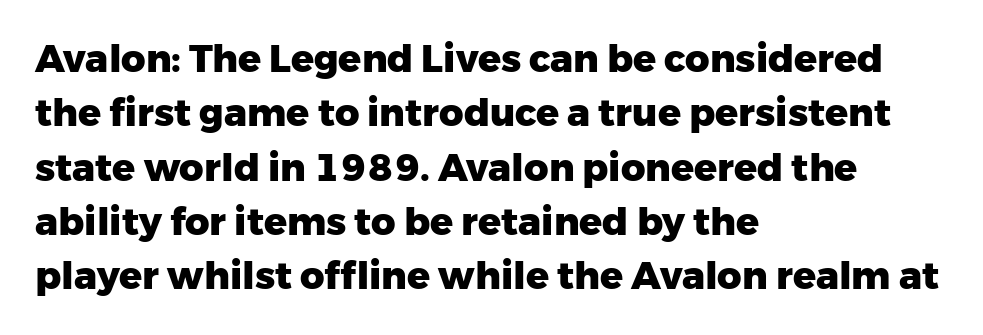
The image shows 38 px heavy sans-serif type, upright; set left-aligned, normal line spacing (1.43x), normal letter spacing, not underlined; low stroke contrast and a medium x-height.
